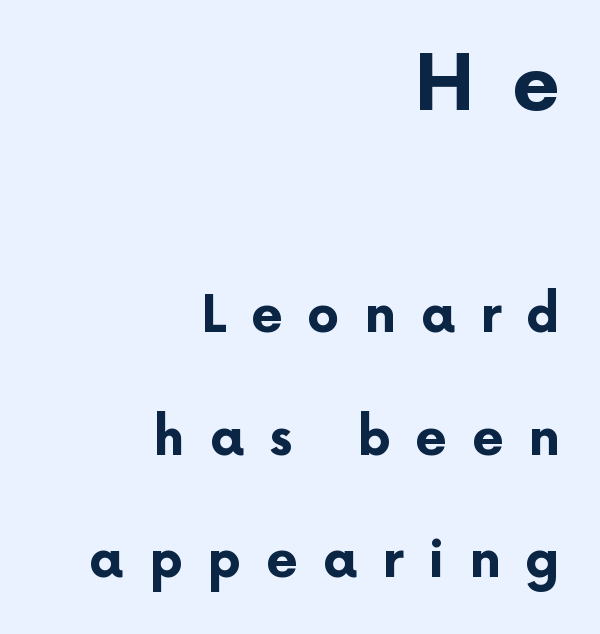
{"serif": "no", "italic": "no", "bold": "yes", "weight": "bold", "width": "normal", "stroke_contrast": "low", "x_height": "medium", "monospaced": "no", "underline": "no", "align": "right", "line_spacing": "loose", "line_spacing_ratio": 2.4, "letter_spacing": "wide", "letter_spacing_em": 0.49, "larger_block": "first", "size_ratio": 1.51, "glyph_px": 77}
